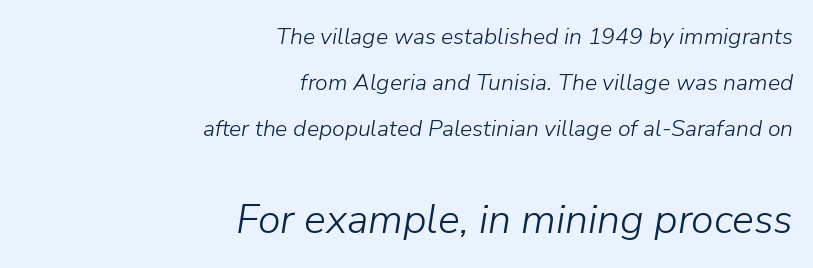
The image shows 41 px light type, italic (leaning right); set right-aligned, loose line spacing (2.0x), normal letter spacing, not underlined; the second (bottom) block is 1.78x larger; low stroke contrast and a medium x-height.
